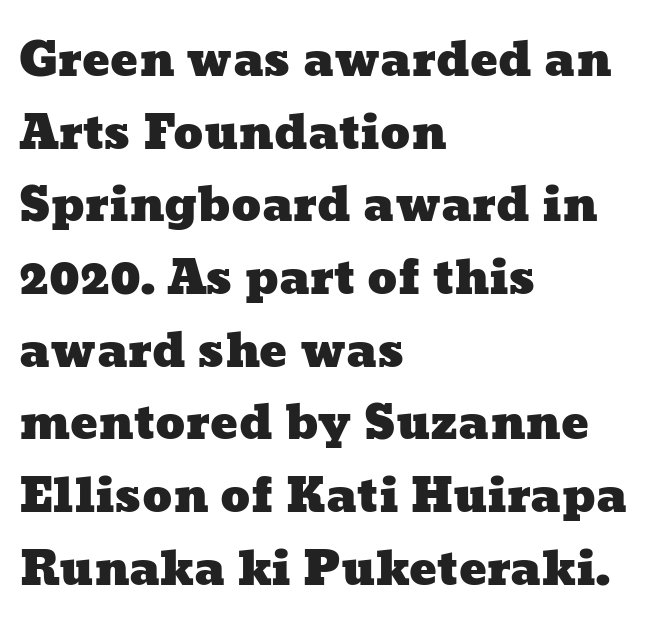
The image shows 46 px wide type; set left-aligned, normal line spacing (1.58x), normal letter spacing, not underlined; low stroke contrast and a medium x-height.
